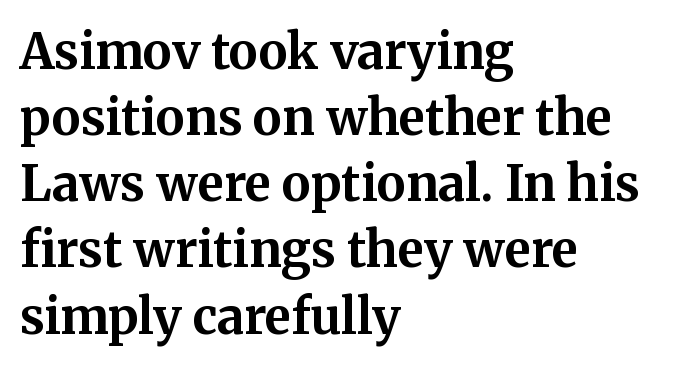
Rule under the text: the space is simply empty. You could not count columns in this text — the font is proportionally spaced. Notice how thick the strokes are: this is what a full bold looks like. The font family rendered here belongs to the serif group.
